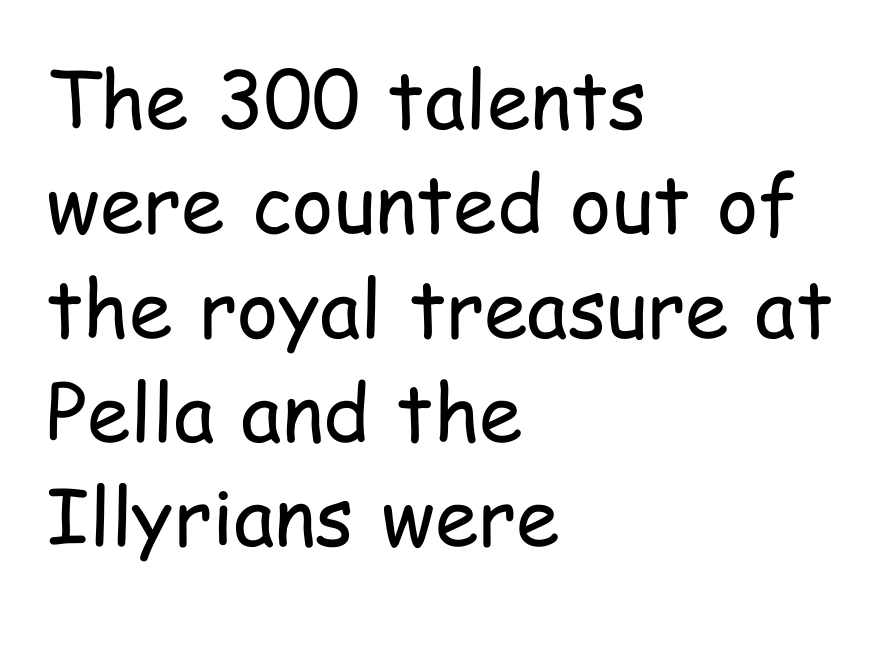
This sample has the flowing, uneven cadence of proportional lettering. Does extra space separate the letters? No, they use regular spacing. This is sans-serif lettering, the kind often seen on screens and signage. The area under the type is left untouched. The space between consecutive lines is moderate.
